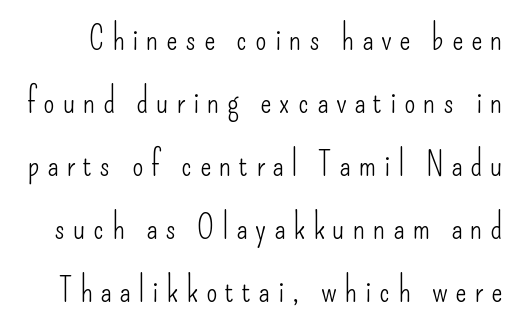
Q: Is the text bold? A: No.
Q: Is the text italic (slanted)? A: No, it is upright.
Q: Is the typeface a serif or a sans-serif typeface? A: Sans-serif.
Q: Is the text underlined? A: No.
Q: Is the spacing between letters normal or unusually wide? A: Unusually wide.
Q: Is the spacing between lines tight, normal or loose? A: Loose.
Q: Width (condensed, normal, or wide)? A: Condensed.
Q: Stroke contrast? A: Low.
Q: x-height? A: Small.
Q: Monospaced? A: No.
